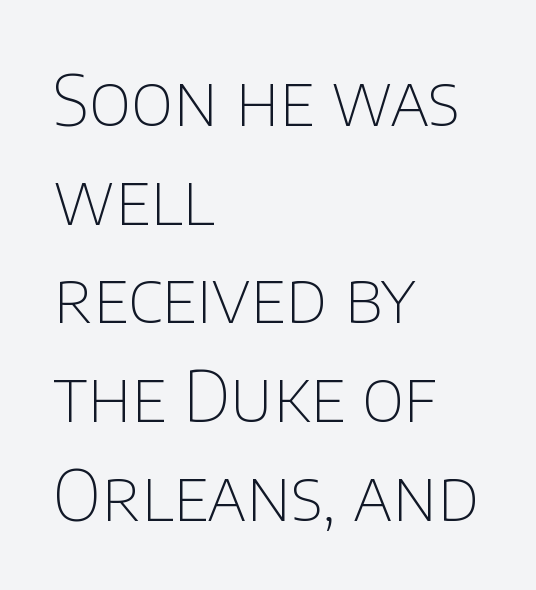
The image shows 70 px thin sans-serif type, upright; set left-aligned, normal line spacing (1.41x), normal letter spacing, not underlined; low stroke contrast and a large x-height.
